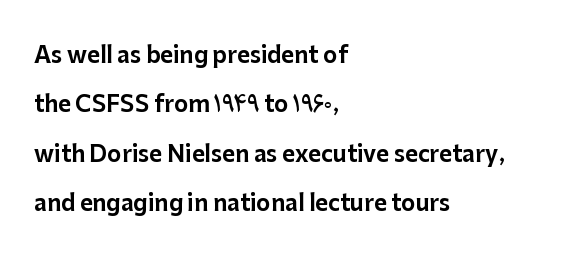
{"italic": "no", "underline": "no", "align": "left", "line_spacing": "loose", "line_spacing_ratio": 2.25, "letter_spacing": "normal", "letter_spacing_em": 0.0, "glyph_px": 22}
